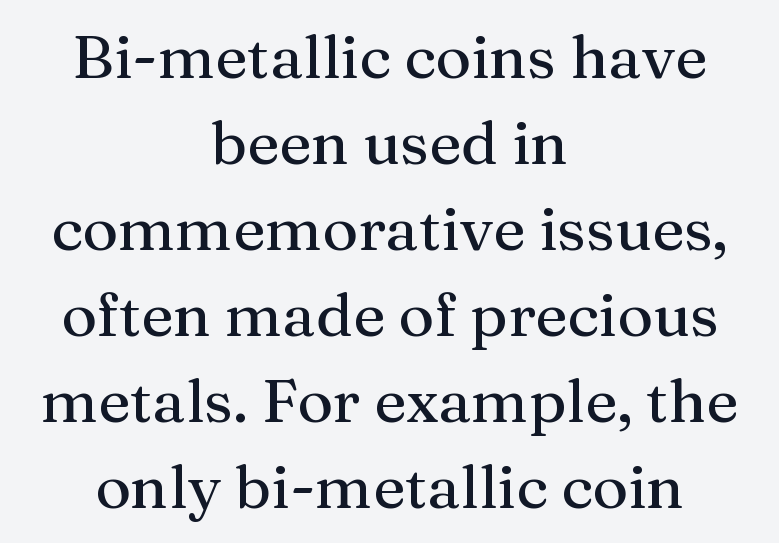
The image shows 61 px serif type, upright; set centered, normal line spacing (1.41x), normal letter spacing, not underlined; medium stroke contrast and a medium x-height.
